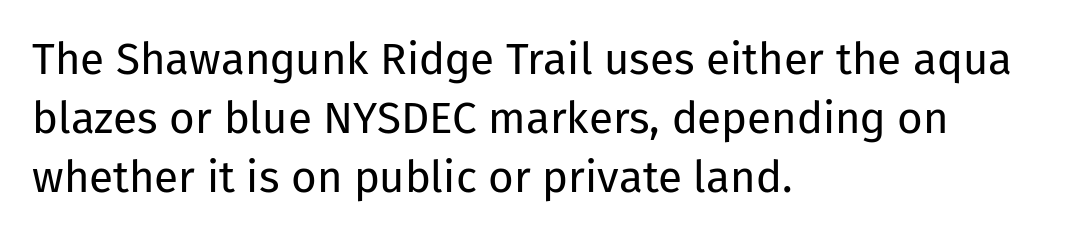
The image shows 44 px regular-weight sans-serif type, upright; set left-aligned, normal line spacing (1.34x), normal letter spacing, not underlined; low stroke contrast and a medium x-height.
